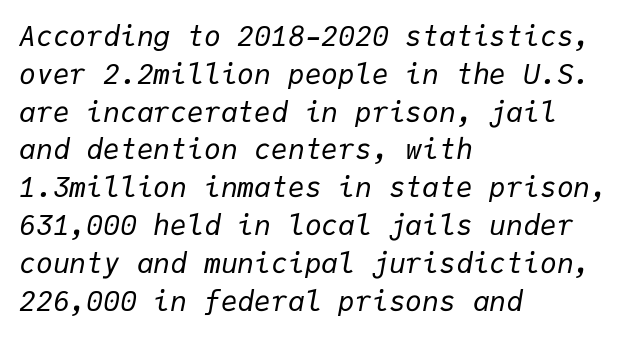
The image shows 28 px regular-weight type, italic (leaning right), monospaced; set left-aligned, normal line spacing (1.35x), normal letter spacing, not underlined; low stroke contrast and a medium x-height.
